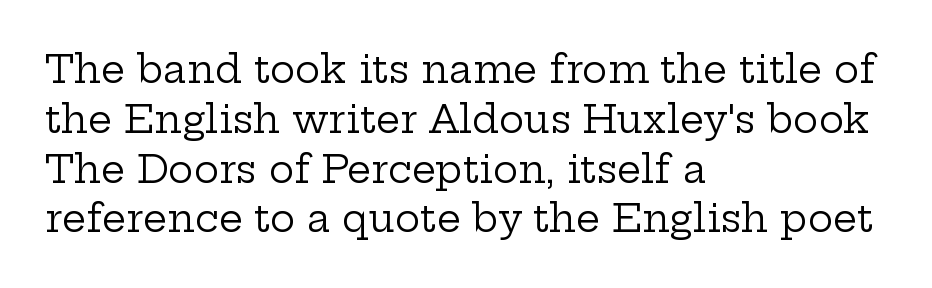
Q: Is the text bold? A: No.
Q: Is the text italic (slanted)? A: No, it is upright.
Q: Is the typeface a serif or a sans-serif typeface? A: Serif.
Q: Is the text underlined? A: No.
Q: How is the paragraph aligned? A: Left-aligned.
Q: Is the spacing between letters normal or unusually wide? A: Normal.
Q: Is the spacing between lines tight, normal or loose? A: Normal.
Q: Width (condensed, normal, or wide)? A: Wide.
Q: Stroke contrast? A: Low.
Q: x-height? A: Medium.
Q: Monospaced? A: No.
